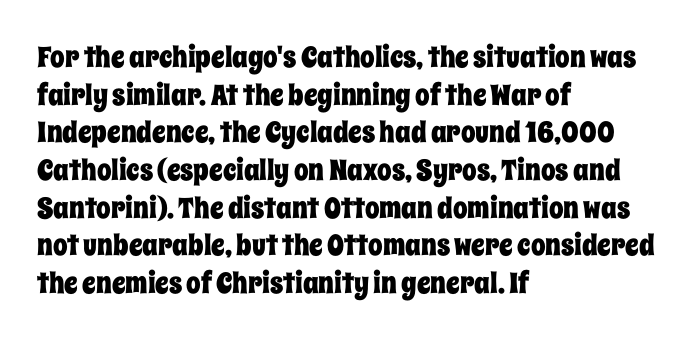
{"italic": "no", "width": "condensed", "stroke_contrast": "low", "x_height": "large", "monospaced": "no", "underline": "no", "align": "left", "line_spacing": "normal", "line_spacing_ratio": 1.3, "letter_spacing": "normal", "letter_spacing_em": 0.0, "glyph_px": 29}
